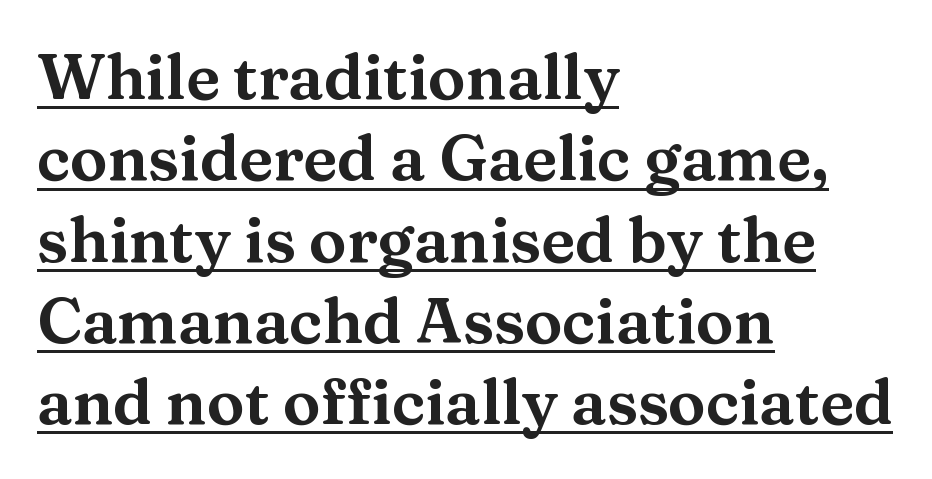
Has an underline been added? It has. Nobody touched the tracking dial on this one. You can tell it's not italic because the verticals are truly vertical. Is this a fixed-width face? No — the glyphs have proportional, varying widths. Old-style or modern, the face here clearly has serifs. Each line starts at the same left margin while the right side varies.
